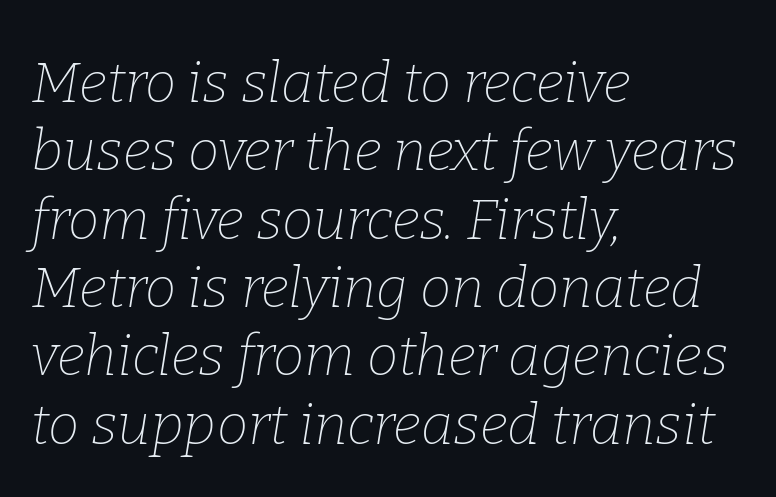
Q: Is the text bold? A: No.
Q: Is the text italic (slanted)? A: Yes, it leans right by about 9 degrees.
Q: Is the typeface a serif or a sans-serif typeface? A: Serif.
Q: Is the text underlined? A: No.
Q: How is the paragraph aligned? A: Left-aligned.
Q: Is the spacing between letters normal or unusually wide? A: Normal.
Q: Width (condensed, normal, or wide)? A: Normal.
Q: Stroke contrast? A: Low.
Q: x-height? A: Medium.
Q: Monospaced? A: No.
